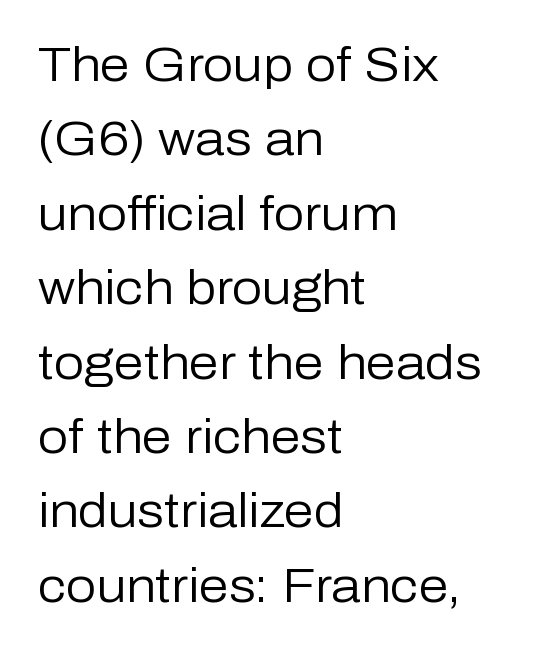
{"serif": "no", "italic": "no", "bold": "no", "weight": "regular", "width": "normal", "stroke_contrast": "low", "x_height": "medium", "monospaced": "no", "underline": "no", "align": "left", "line_spacing": "normal", "line_spacing_ratio": 1.55, "letter_spacing": "normal", "letter_spacing_em": 0.0, "glyph_px": 48}
